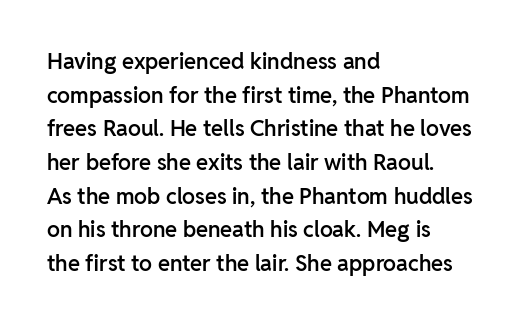
{"italic": "no", "bold": "semi", "underline": "no", "align": "left", "line_spacing": "normal", "line_spacing_ratio": 1.53, "letter_spacing": "normal", "letter_spacing_em": 0.0, "glyph_px": 22}
